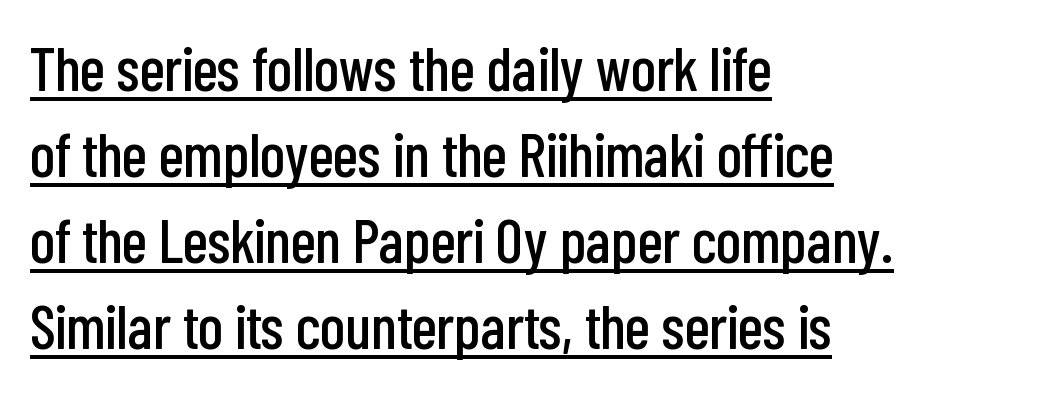
{"serif": "no", "italic": "no", "width": "condensed", "stroke_contrast": "low", "x_height": "medium", "monospaced": "no", "underline": "yes", "align": "left", "line_spacing": "normal", "line_spacing_ratio": 1.41, "letter_spacing": "normal", "letter_spacing_em": 0.0, "glyph_px": 61}
